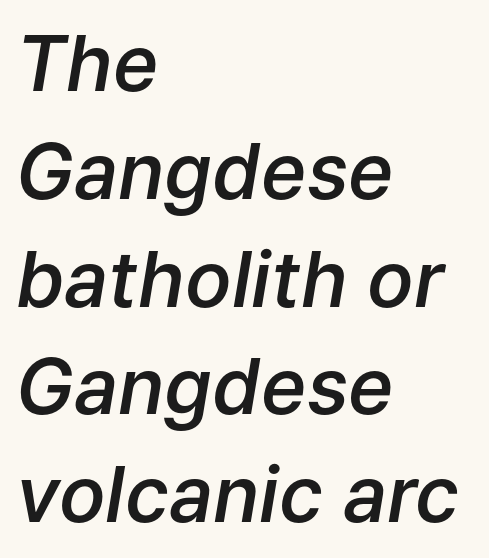
The image shows 77 px semibold type, italic (leaning right); set left-aligned, normal line spacing (1.4x), normal letter spacing, not underlined; low stroke contrast and a medium x-height.
